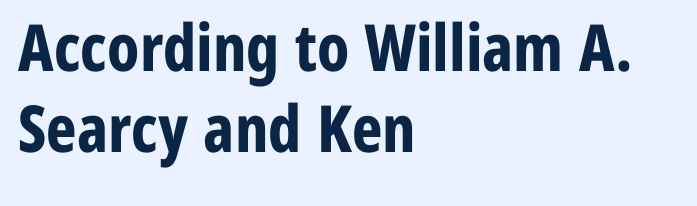
Q: Is the text bold? A: Yes.
Q: Is the text italic (slanted)? A: No, it is upright.
Q: Is the typeface a serif or a sans-serif typeface? A: Sans-serif.
Q: Is the text underlined? A: No.
Q: How is the paragraph aligned? A: Left-aligned.
Q: Is the spacing between letters normal or unusually wide? A: Normal.
Q: Width (condensed, normal, or wide)? A: Condensed.
Q: Stroke contrast? A: Low.
Q: x-height? A: Medium.
Q: Monospaced? A: No.
